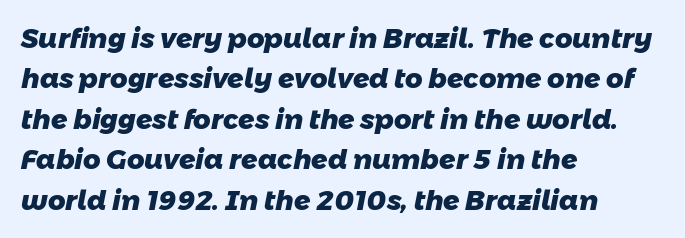
Q: Is the text bold? A: Yes.
Q: Is the text underlined? A: No.
Q: How is the paragraph aligned? A: Left-aligned.
Q: Is the spacing between letters normal or unusually wide? A: Normal.
Q: Is the spacing between lines tight, normal or loose? A: Normal.
